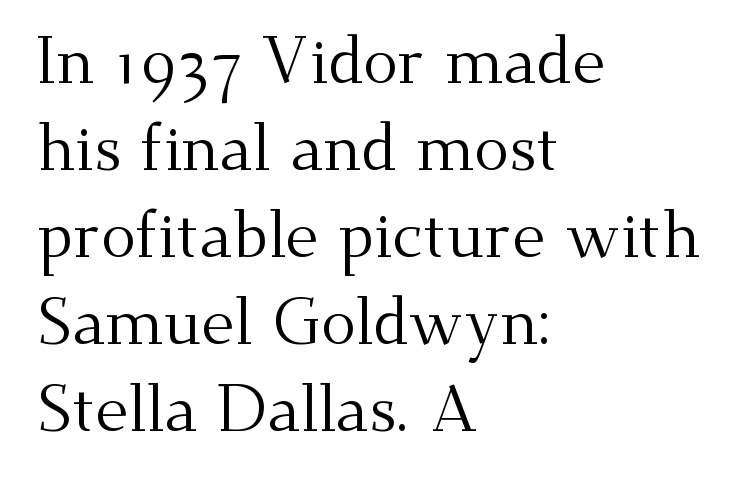
{"serif": "yes", "italic": "no", "bold": "no", "weight": "regular", "width": "normal", "stroke_contrast": "medium", "x_height": "small", "monospaced": "no", "underline": "no", "align": "left", "line_spacing": "normal", "line_spacing_ratio": 1.34, "letter_spacing": "normal", "letter_spacing_em": 0.0, "glyph_px": 65}
